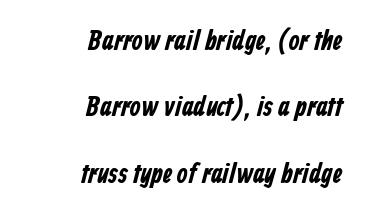
{"serif": "no", "bold": "yes", "weight": "bold", "width": "condensed", "stroke_contrast": "low", "x_height": "medium", "monospaced": "no", "underline": "no", "align": "right", "line_spacing": "loose", "line_spacing_ratio": 2.37, "letter_spacing": "normal", "letter_spacing_em": 0.0, "glyph_px": 28}
